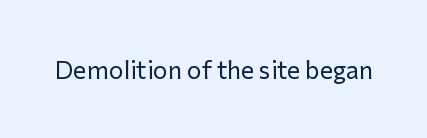
Q: Is the text bold? A: No.
Q: Is the text italic (slanted)? A: No, it is upright.
Q: Is the text underlined? A: No.
Q: Is the spacing between letters normal or unusually wide? A: Normal.
